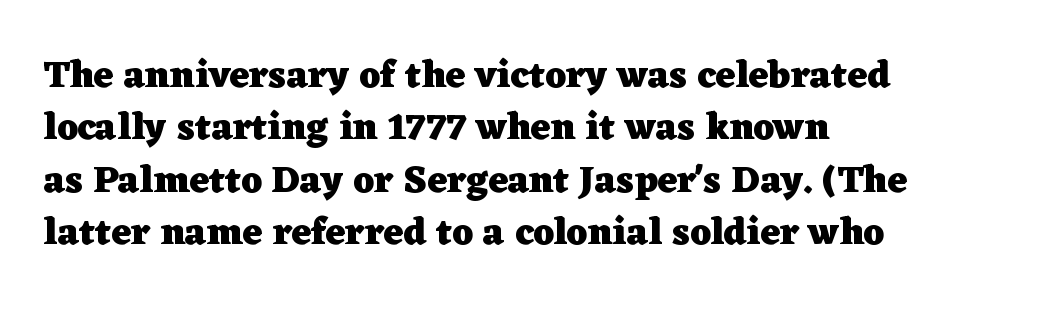
The image shows 38 px heavy, wide serif type, upright; set left-aligned, normal line spacing (1.38x), normal letter spacing, not underlined; low stroke contrast and a medium x-height.
